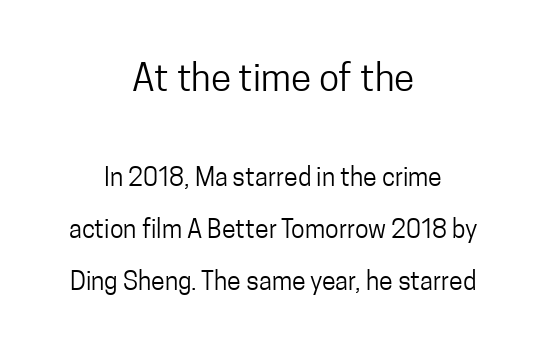
The image shows 37 px regular-weight, condensed sans-serif type, upright; set centered, loose line spacing (2.09x), normal letter spacing, not underlined; the first (top) block is 1.48x larger; low stroke contrast and a medium x-height.
